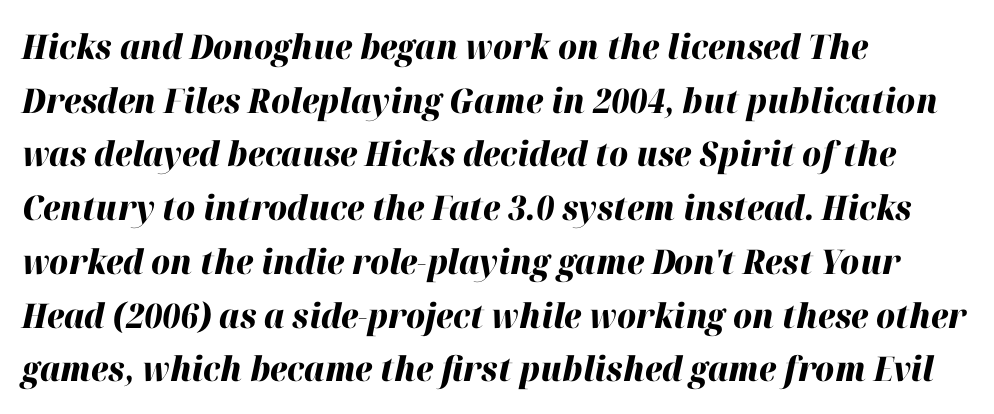
{"italic": "yes", "lean": "right", "slant_degrees": 12, "bold": "yes", "weight": "heavy", "width": "normal", "stroke_contrast": "high", "x_height": "medium", "monospaced": "no", "underline": "no", "align": "left", "line_spacing": "normal", "line_spacing_ratio": 1.58, "letter_spacing": "normal", "letter_spacing_em": 0.0, "glyph_px": 34}
